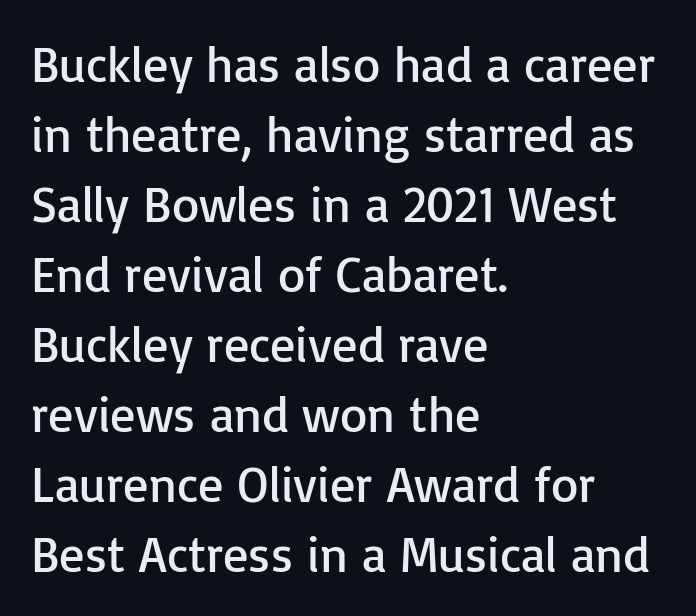
Q: Is the text bold? A: No.
Q: Is the text italic (slanted)? A: No, it is upright.
Q: Is the typeface a serif or a sans-serif typeface? A: Sans-serif.
Q: Is the text underlined? A: No.
Q: How is the paragraph aligned? A: Left-aligned.
Q: Is the spacing between letters normal or unusually wide? A: Normal.
Q: Is the spacing between lines tight, normal or loose? A: Normal.
Q: Width (condensed, normal, or wide)? A: Normal.
Q: Stroke contrast? A: Low.
Q: x-height? A: Medium.
Q: Monospaced? A: No.
